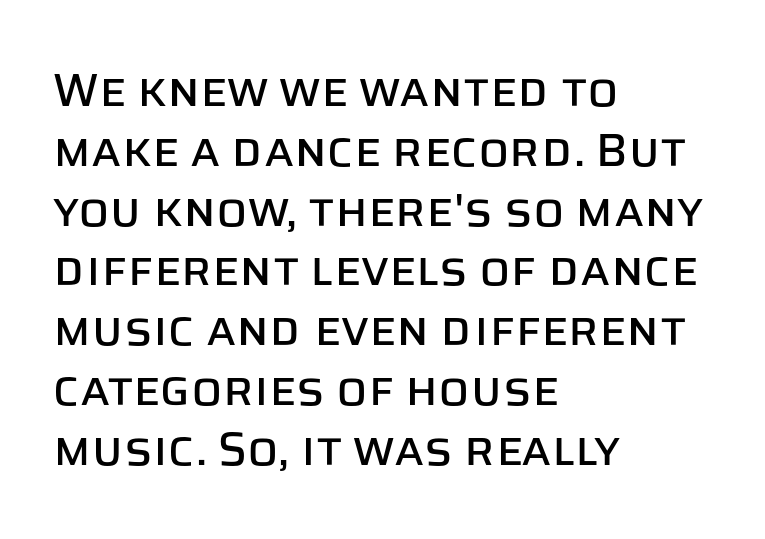
The image shows 46 px sans-serif type, upright; set left-aligned, normal line spacing (1.3x), normal letter spacing, not underlined; low stroke contrast and a large x-height.
